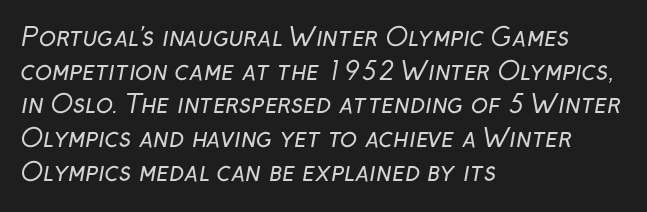
Q: Is the text bold? A: No.
Q: Is the text underlined? A: No.
Q: How is the paragraph aligned? A: Left-aligned.
Q: Is the spacing between letters normal or unusually wide? A: Normal.
Q: Is the spacing between lines tight, normal or loose? A: Normal.
